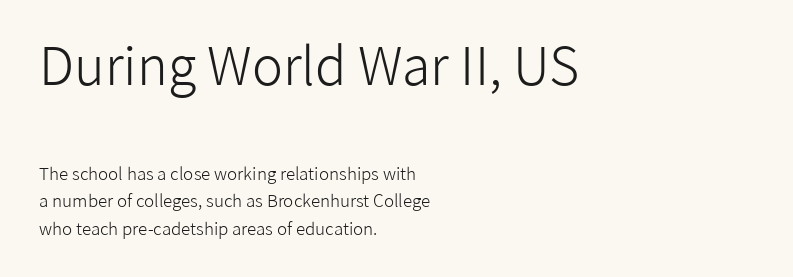
The image shows 52 px light sans-serif type, upright; set left-aligned, normal line spacing (1.62x), normal letter spacing, not underlined; the first (top) block is 3.06x larger; low stroke contrast and a medium x-height.
